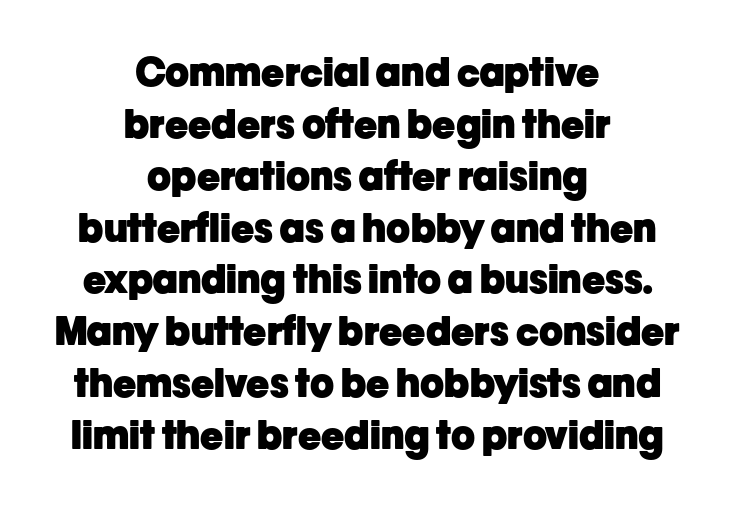
The image shows 39 px heavy sans-serif type, upright; set centered, normal line spacing (1.33x), normal letter spacing, not underlined; low stroke contrast and a medium x-height.
